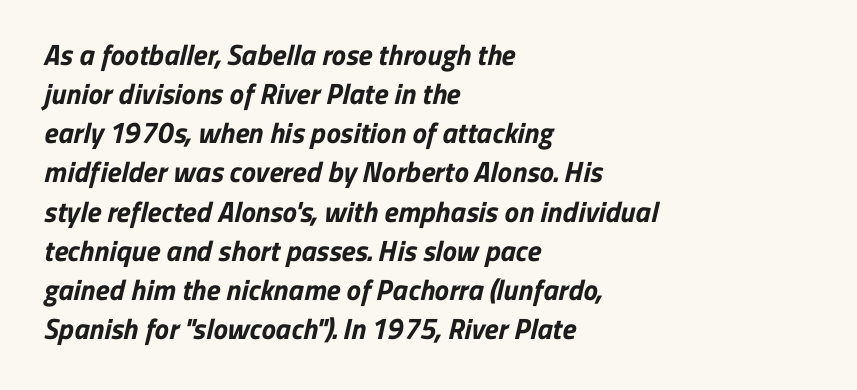
Compared with an ordinary text face, these strokes are far heavier — a full bold. Which margin do the lines hug? The left one — the right edge is uneven. Do the characters align in a grid? No, the font is proportional. Observe the absence of serifs on each vertical stroke in this sample. Glyph-to-glyph distance matches everyday printed text. Each row of text sits above clean, open space.
